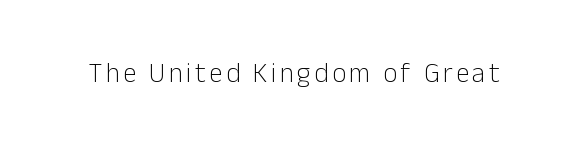
The space directly below the letters is spotless. The letters look calm and open, with moderate or lighter stems. Notice how the stems are strictly vertical — no italics here.
